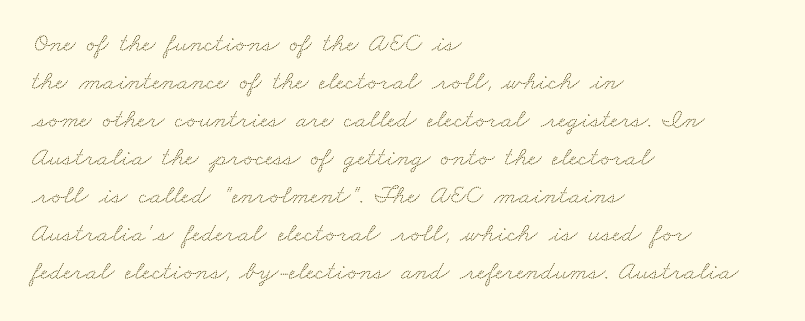
Q: Is the text underlined? A: No.
Q: How is the paragraph aligned? A: Left-aligned.
Q: Is the spacing between letters normal or unusually wide? A: Normal.
Q: Is the spacing between lines tight, normal or loose? A: Normal.
